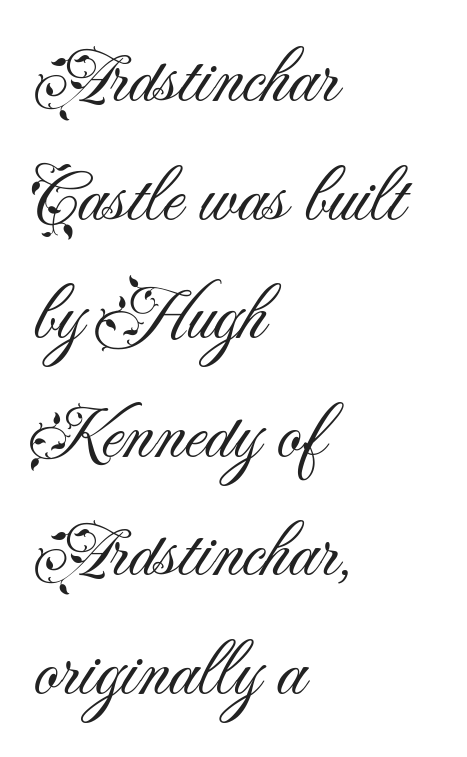
Q: Is the text bold? A: No.
Q: Is the text italic (slanted)? A: Yes.
Q: Is the typeface a serif or a sans-serif typeface? A: Sans-serif.
Q: Is the text underlined? A: No.
Q: How is the paragraph aligned? A: Left-aligned.
Q: Is the spacing between letters normal or unusually wide? A: Normal.
Q: Is the spacing between lines tight, normal or loose? A: Normal.
Q: Width (condensed, normal, or wide)? A: Normal.
Q: Stroke contrast? A: Medium.
Q: x-height? A: Small.
Q: Monospaced? A: No.
